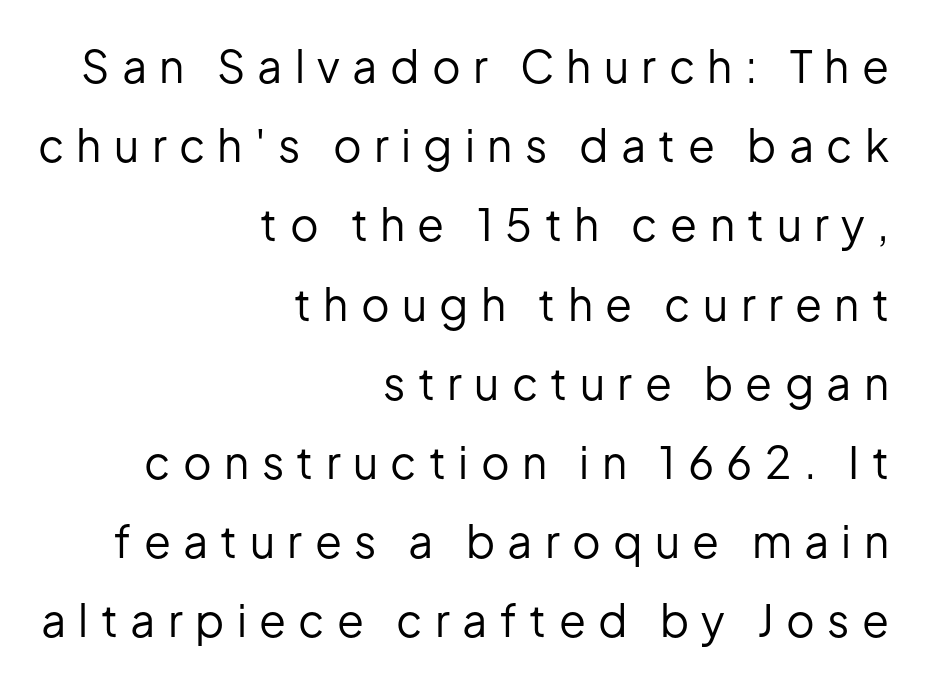
The typesetter chose a ragged-left arrangement here. This reads as an unemphasized weight, regular at the heaviest. The letterforms stand isolated, each surrounded by extra space. The lettering stays uniformly vertical, giving the passage a roman look. The space beneath each line is pristine and unruled.
